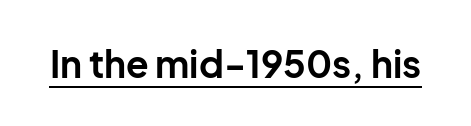
Q: Is the text bold? A: Yes.
Q: Is the text italic (slanted)? A: No, it is upright.
Q: Is the typeface a serif or a sans-serif typeface? A: Sans-serif.
Q: Is the text underlined? A: Yes.
Q: Is the spacing between letters normal or unusually wide? A: Normal.
Q: Width (condensed, normal, or wide)? A: Normal.
Q: Stroke contrast? A: Low.
Q: x-height? A: Medium.
Q: Monospaced? A: No.
